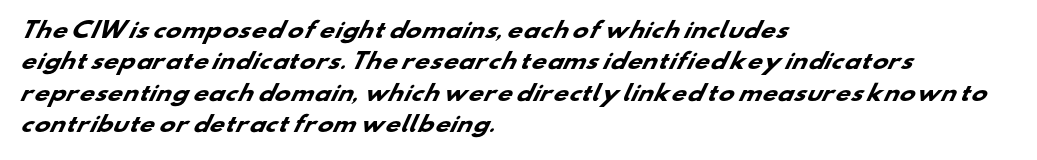
The image shows 21 px bold type; set left-aligned, normal line spacing (1.5x), normal letter spacing, not underlined.
